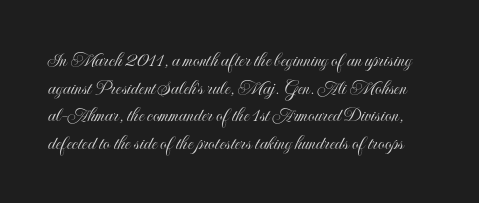
The image shows 21 px text type; set normal line spacing (1.31x), normal letter spacing, not underlined.
